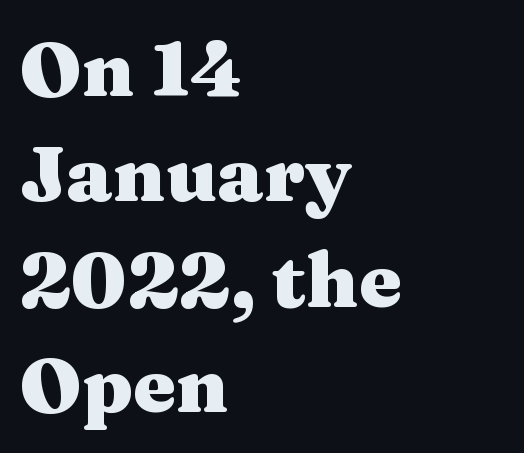
The image shows 77 px heavy, wide serif type, upright; set left-aligned, normal line spacing (1.37x), normal letter spacing, not underlined; medium stroke contrast and a medium x-height.
